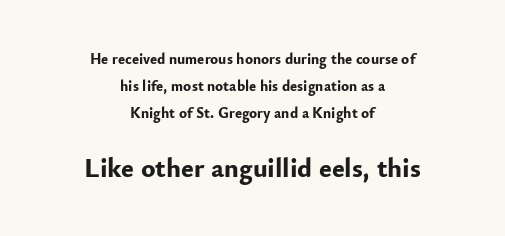
Horizontal alignment here is central, giving a formal, balanced look. Words float on clear page, feet unadorned. The face used here is rendered with its standard letterfit. Every character sits straight up, as roman type does. Summary of weight: heavy, a full bold.
